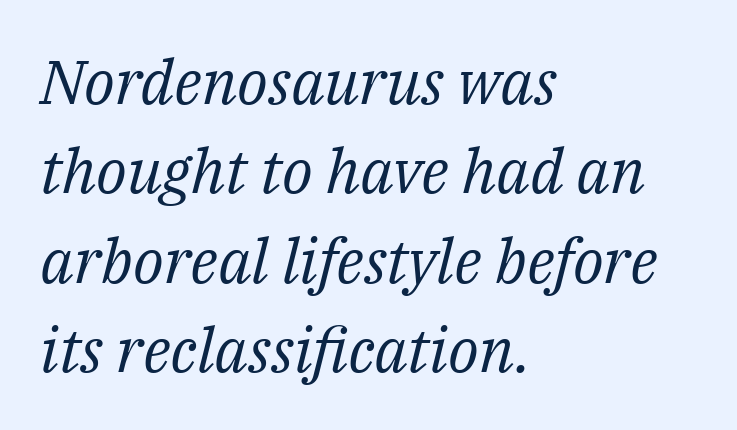
{"serif": "yes", "italic": "yes", "lean": "right", "slant_degrees": 14, "bold": "no", "weight": "regular", "width": "normal", "stroke_contrast": "medium", "x_height": "medium", "monospaced": "no", "underline": "no", "align": "left", "line_spacing": "normal", "line_spacing_ratio": 1.44, "letter_spacing": "normal", "letter_spacing_em": 0.0, "glyph_px": 62}
